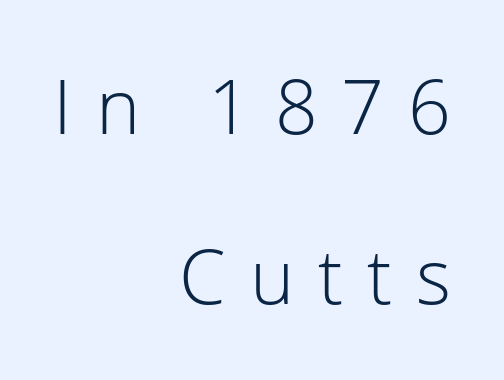
{"serif": "no", "italic": "no", "bold": "no", "weight": "light", "width": "normal", "stroke_contrast": "low", "x_height": "medium", "monospaced": "no", "underline": "no", "align": "right", "line_spacing": "loose", "line_spacing_ratio": 2.27, "letter_spacing": "wide", "letter_spacing_em": 0.32, "glyph_px": 75}
